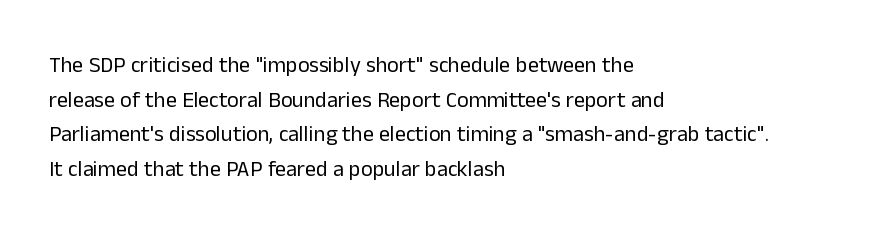
Q: Is the text bold? A: No.
Q: Is the text italic (slanted)? A: No, it is upright.
Q: Is the text underlined? A: No.
Q: How is the paragraph aligned? A: Left-aligned.
Q: Is the spacing between letters normal or unusually wide? A: Normal.
Q: Is the spacing between lines tight, normal or loose? A: Normal.
